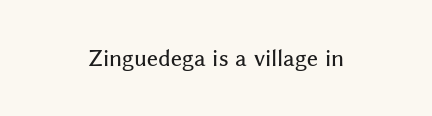
{"italic": "no", "underline": "no", "letter_spacing": "normal", "letter_spacing_em": 0.0, "glyph_px": 21}
